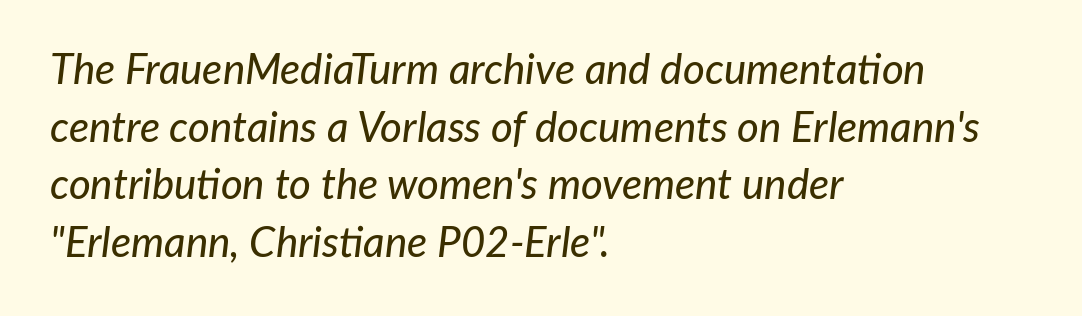
Q: Is the text italic (slanted)? A: Yes, it leans right by about 7 degrees.
Q: Is the text underlined? A: No.
Q: How is the paragraph aligned? A: Left-aligned.
Q: Is the spacing between letters normal or unusually wide? A: Normal.
Q: Is the spacing between lines tight, normal or loose? A: Normal.
Q: Width (condensed, normal, or wide)? A: Normal.
Q: Stroke contrast? A: Low.
Q: x-height? A: Medium.
Q: Monospaced? A: No.
